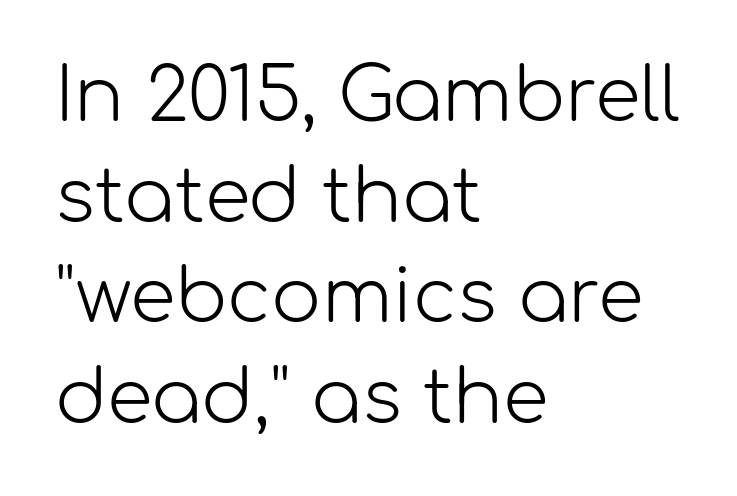
Q: Is the text bold? A: No.
Q: Is the text italic (slanted)? A: No, it is upright.
Q: Is the typeface a serif or a sans-serif typeface? A: Sans-serif.
Q: Is the text underlined? A: No.
Q: How is the paragraph aligned? A: Left-aligned.
Q: Is the spacing between letters normal or unusually wide? A: Normal.
Q: Is the spacing between lines tight, normal or loose? A: Normal.
Q: Width (condensed, normal, or wide)? A: Normal.
Q: Stroke contrast? A: Low.
Q: x-height? A: Medium.
Q: Monospaced? A: No.
